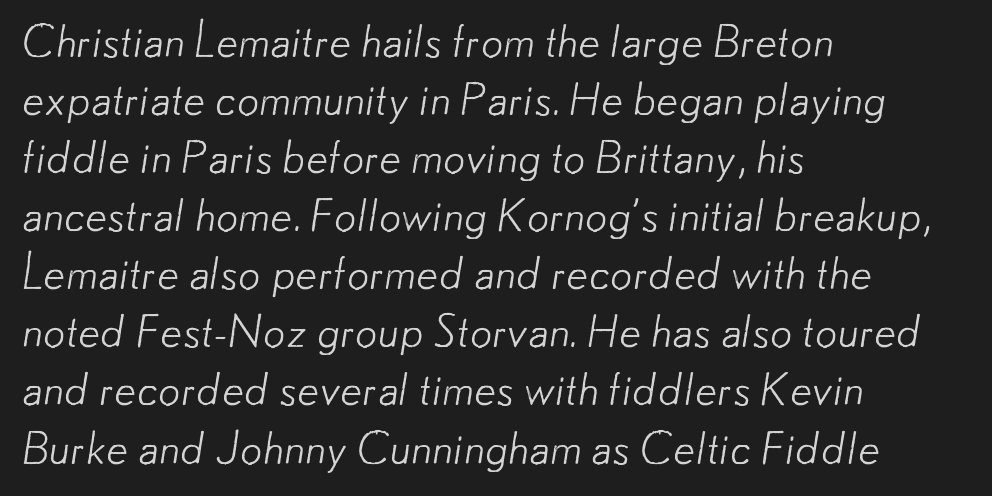
The image shows 44 px light sans-serif type; set left-aligned, normal line spacing (1.32x), normal letter spacing, not underlined; low stroke contrast and a small x-height.
